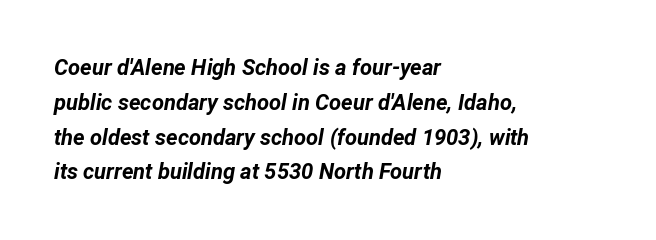
Q: Is the text bold? A: Yes.
Q: Is the text italic (slanted)? A: Yes, it leans right by about 12 degrees.
Q: Is the text underlined? A: No.
Q: How is the paragraph aligned? A: Left-aligned.
Q: Is the spacing between letters normal or unusually wide? A: Normal.
Q: Is the spacing between lines tight, normal or loose? A: Normal.
